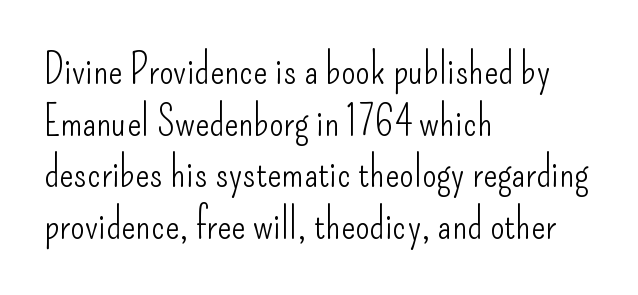
The image shows 42 px light, condensed sans-serif type, upright; set left-aligned, line spacing 1.23x, normal letter spacing, not underlined; low stroke contrast and a small x-height.
